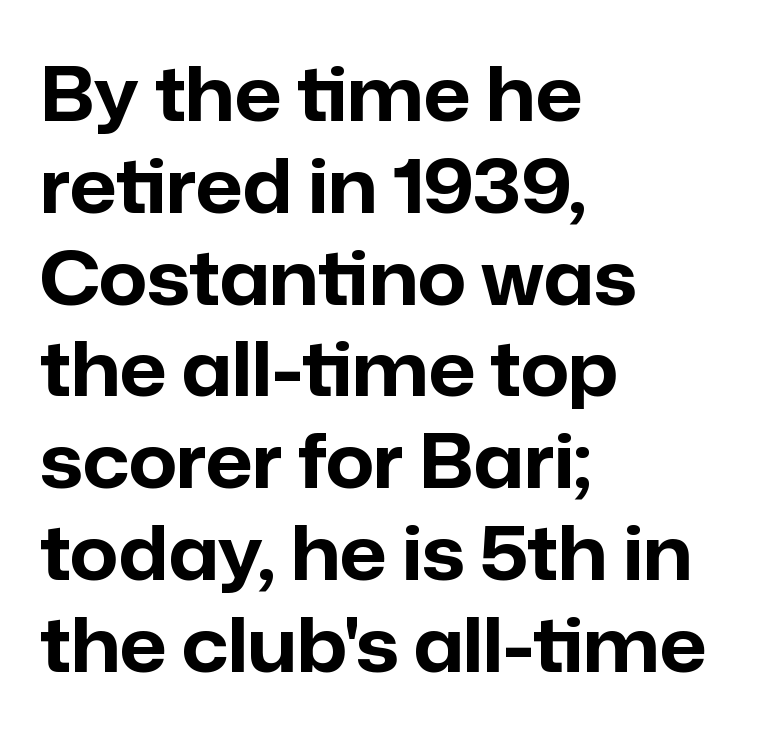
The image shows 74 px bold sans-serif type, upright; set left-aligned, line spacing 1.24x, normal letter spacing, not underlined; low stroke contrast and a medium x-height.
